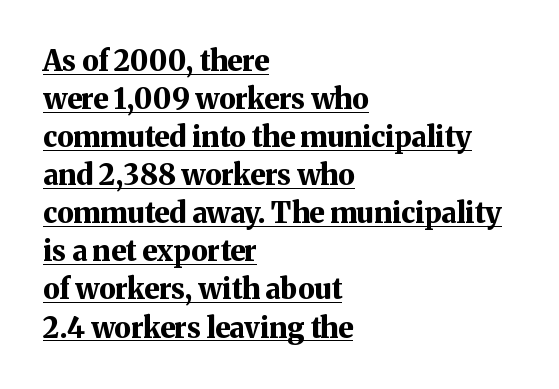
{"serif": "yes", "italic": "no", "bold": "yes", "weight": "bold", "width": "normal", "stroke_contrast": "medium", "x_height": "medium", "monospaced": "no", "underline": "yes", "align": "left", "line_spacing": "normal", "line_spacing_ratio": 1.36, "letter_spacing": "normal", "letter_spacing_em": 0.0, "glyph_px": 28}
